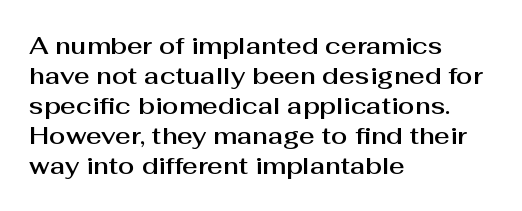
The lines in this sample share a left origin and differ only in where they stop. Tracking here is standard; glyphs follow each other at the usual distance. How would I describe the line gaps? Plain and ordinary. You can tell it's not italic because the verticals are truly vertical.
